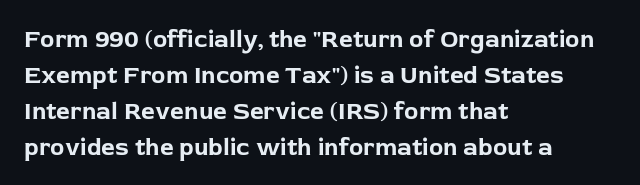
These lines are set flush left with a ragged right edge. Upright lettering throughout. Compared with typical body copy, the letter spacing here is the same. The line-height multiplier appears to be the usual default.
